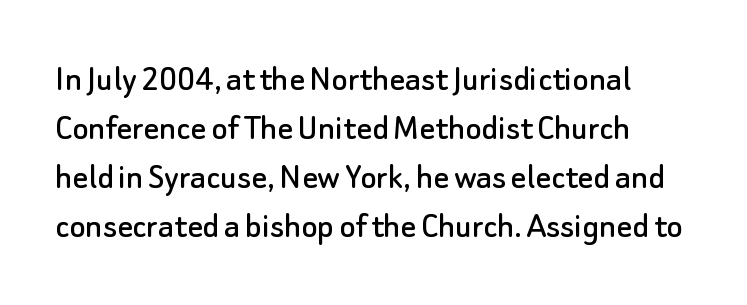
Spacing verdict: proportional, widths tailored to each character. The string is rendered with underlining switched off. The type sits square on the baseline with zero lean. This sample uses a sans-serif face. What's the leading like? Ordinary, nothing unusual.
